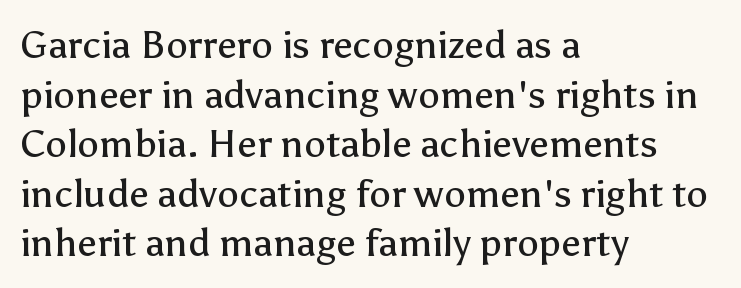
{"serif": "no", "italic": "no", "bold": "no", "weight": "regular", "width": "normal", "stroke_contrast": "low", "x_height": "medium", "monospaced": "no", "underline": "no", "align": "left", "line_spacing": "normal", "line_spacing_ratio": 1.27, "letter_spacing": "normal", "letter_spacing_em": 0.0, "glyph_px": 39}
